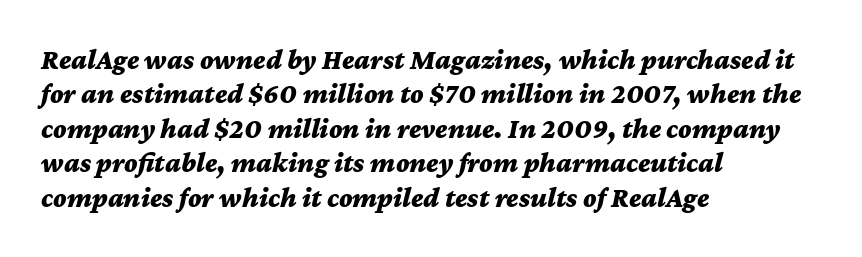
The image shows 28 px bold, wide type, italic (leaning right); set left-aligned, line spacing 1.23x, normal letter spacing, not underlined; medium stroke contrast and a medium x-height.
